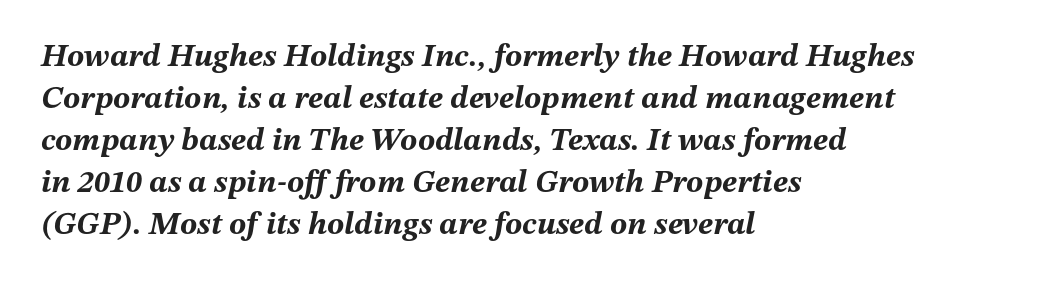
Is there much room between lines? A standard amount, neither cramped nor airy. The passage is arranged the way most books set body copy — flush left. Every character sits at an angle, as italics do. Character widths vary here, with narrow letters taking less room than wide ones.
